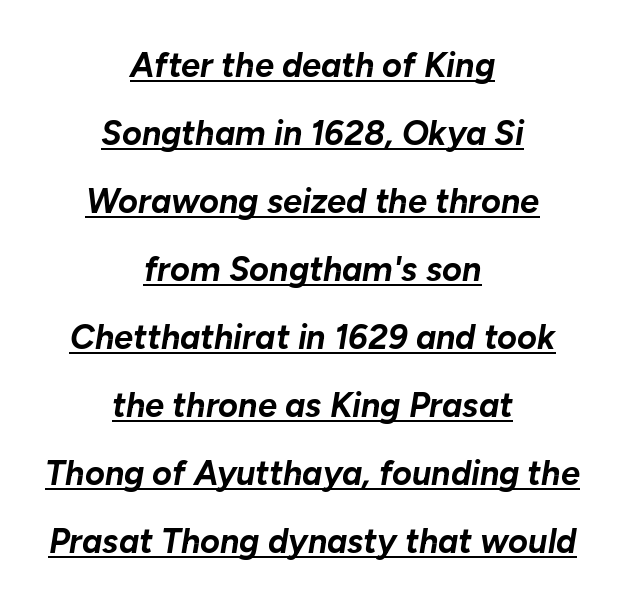
{"italic": "yes", "lean": "right", "slant_degrees": 10, "bold": "yes", "weight": "bold", "width": "normal", "stroke_contrast": "low", "x_height": "medium", "monospaced": "no", "underline": "yes", "align": "center", "line_spacing": "loose", "line_spacing_ratio": 2.0, "letter_spacing": "normal", "letter_spacing_em": 0.0, "glyph_px": 34}
